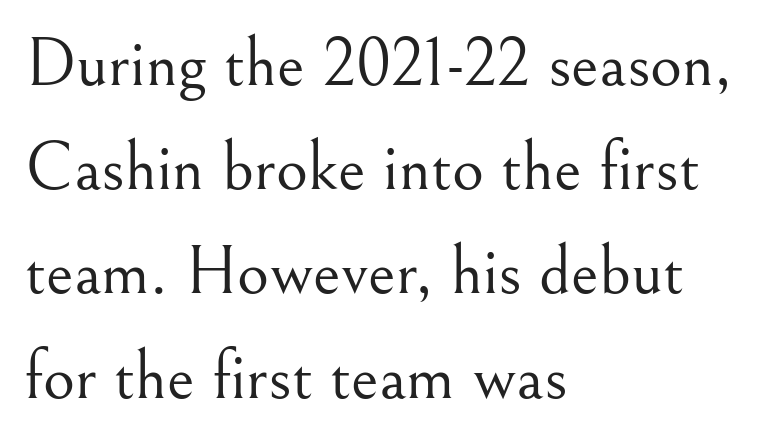
The image shows 69 px light serif type, upright; set left-aligned, normal line spacing (1.51x), normal letter spacing, not underlined; medium stroke contrast and a small x-height.
